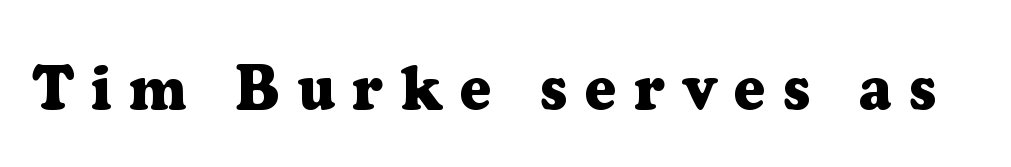
The space directly below the letters is spotless. Proportional: the letters do not fall into vertical columns. In terms of letterspacing, this is a distinctly airy, spread setting. Each letter's strokes conclude with small projecting serifs. These words are printed bold, with thick strokes throughout.
